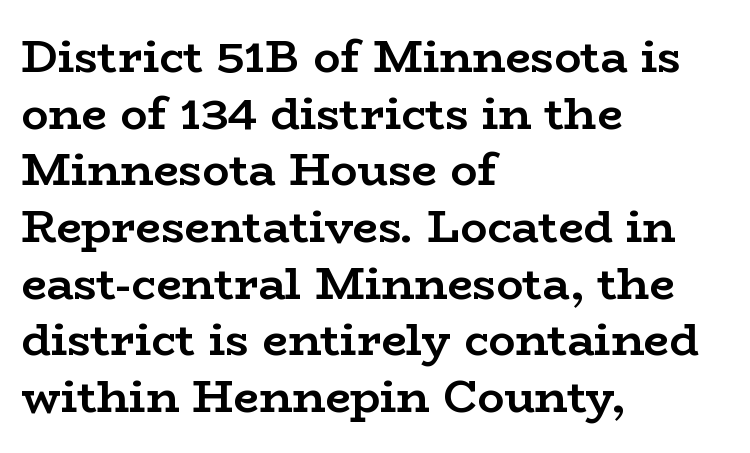
The image shows 45 px semibold, wide serif type, upright; set left-aligned, normal line spacing (1.26x), normal letter spacing, not underlined; low stroke contrast and a medium x-height.
